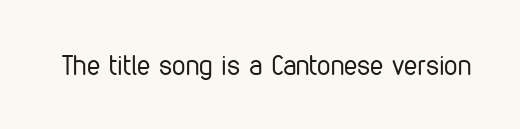
Has an underline been added? It has not. The type is set solid horizontally, with unmodified tracking. The characters are drawn with everyday or finer stroke widths. Every character sits straight up, as roman type does.
